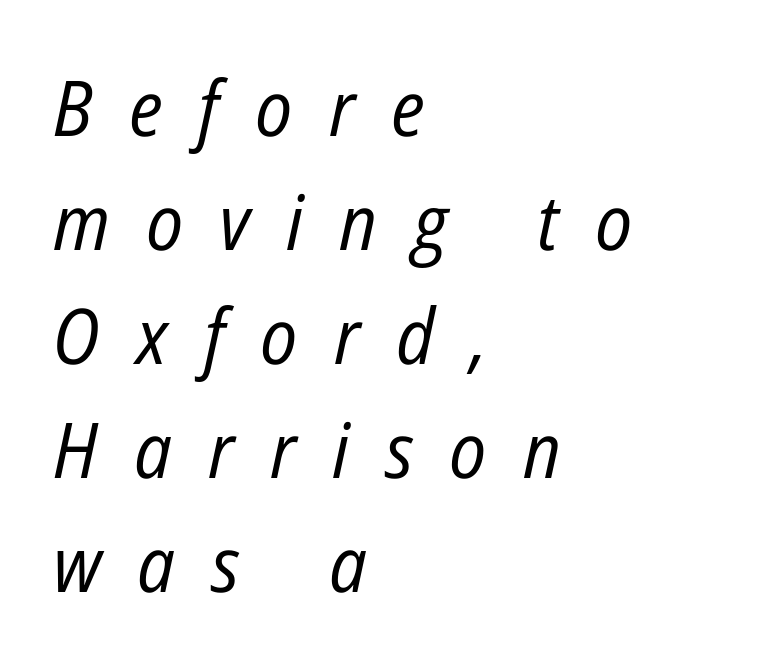
The image shows 77 px regular-weight, condensed type, italic (leaning right); set left-aligned, normal line spacing (1.48x), unusually wide letter spacing (+0.47 em), not underlined; low stroke contrast and a medium x-height.
